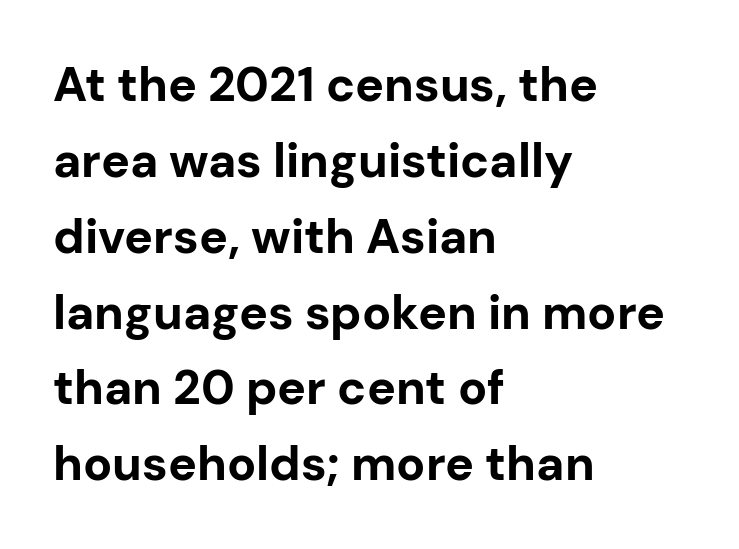
Q: Is the text bold? A: Yes.
Q: Is the text italic (slanted)? A: No, it is upright.
Q: Is the typeface a serif or a sans-serif typeface? A: Sans-serif.
Q: Is the text underlined? A: No.
Q: How is the paragraph aligned? A: Left-aligned.
Q: Is the spacing between letters normal or unusually wide? A: Normal.
Q: Is the spacing between lines tight, normal or loose? A: Normal.
Q: Width (condensed, normal, or wide)? A: Normal.
Q: Stroke contrast? A: Low.
Q: x-height? A: Medium.
Q: Monospaced? A: No.
